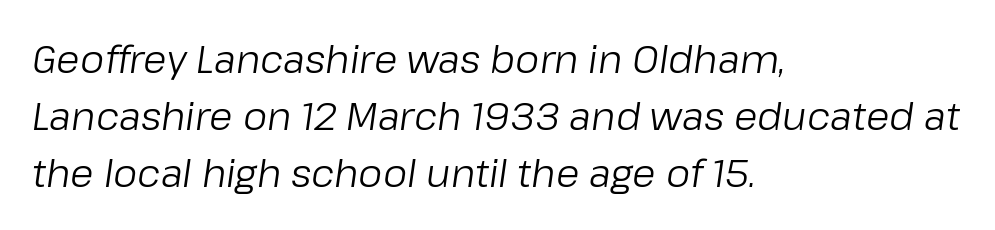
Q: Is the text bold? A: No.
Q: Is the text italic (slanted)? A: Yes, it leans right by about 8 degrees.
Q: Is the text underlined? A: No.
Q: How is the paragraph aligned? A: Left-aligned.
Q: Is the spacing between letters normal or unusually wide? A: Normal.
Q: Is the spacing between lines tight, normal or loose? A: Normal.
Q: Width (condensed, normal, or wide)? A: Normal.
Q: Stroke contrast? A: Low.
Q: x-height? A: Medium.
Q: Monospaced? A: No.
